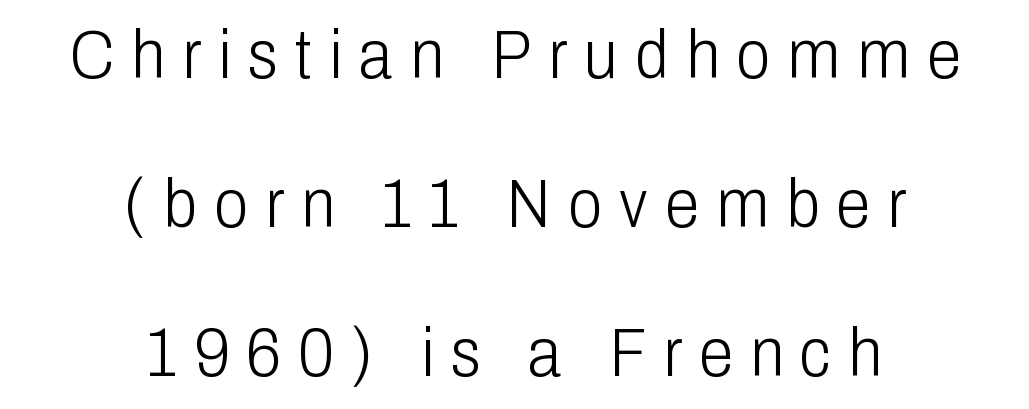
Q: Is the text bold? A: No.
Q: Is the text italic (slanted)? A: No, it is upright.
Q: Is the typeface a serif or a sans-serif typeface? A: Sans-serif.
Q: Is the text underlined? A: No.
Q: How is the paragraph aligned? A: Centered.
Q: Is the spacing between letters normal or unusually wide? A: Unusually wide.
Q: Is the spacing between lines tight, normal or loose? A: Loose.
Q: Width (condensed, normal, or wide)? A: Condensed.
Q: Stroke contrast? A: Low.
Q: x-height? A: Medium.
Q: Monospaced? A: No.
